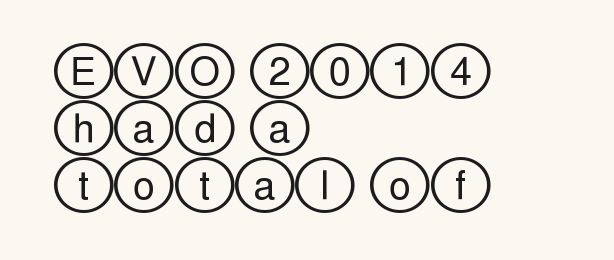
Which margin do the lines hug? The left one — the right edge is uneven. How would I describe the line gaps? Plain and ordinary. Only glyphs here, with clear space below each row. Tracking value appears to be zero — textbook default spacing. The lettering stays uniformly vertical, giving the passage a roman look.
